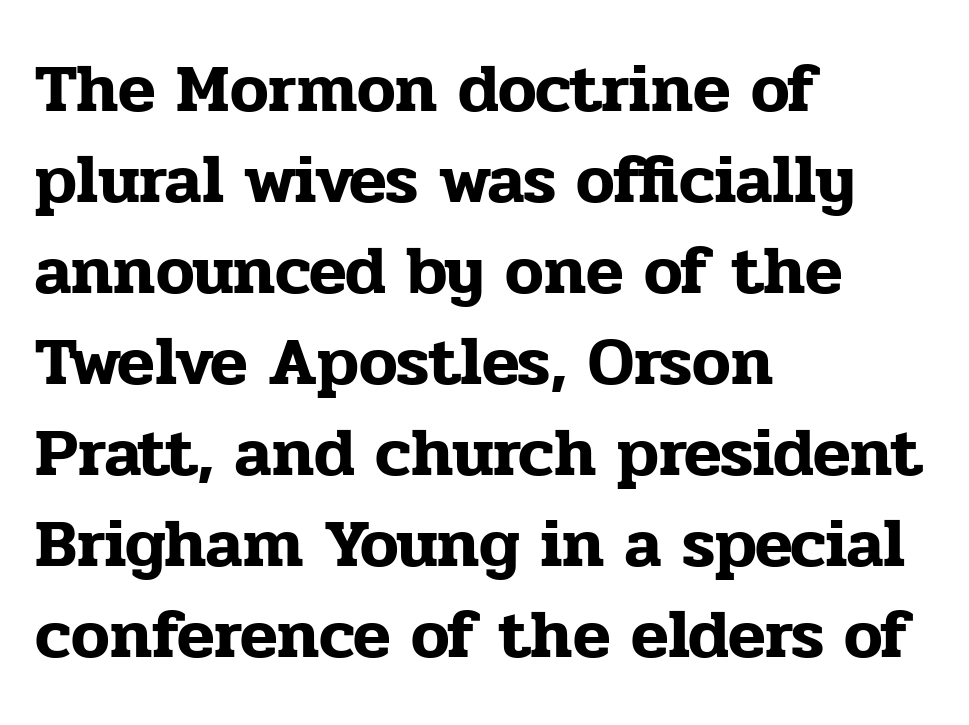
{"serif": "yes", "italic": "no", "width": "normal", "stroke_contrast": "low", "x_height": "medium", "monospaced": "no", "underline": "no", "align": "left", "line_spacing": "normal", "line_spacing_ratio": 1.32, "letter_spacing": "normal", "letter_spacing_em": 0.0, "glyph_px": 69}
